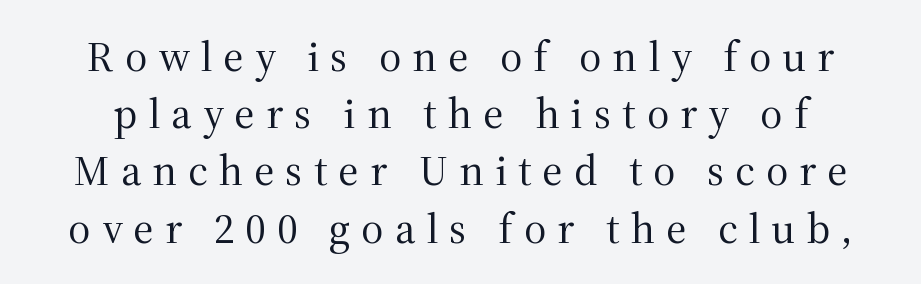
{"serif": "yes", "italic": "no", "bold": "no", "weight": "regular", "width": "normal", "stroke_contrast": "medium", "x_height": "medium", "monospaced": "no", "underline": "no", "line_spacing": "normal", "line_spacing_ratio": 1.33, "letter_spacing": "wide", "letter_spacing_em": 0.26, "glyph_px": 43}
